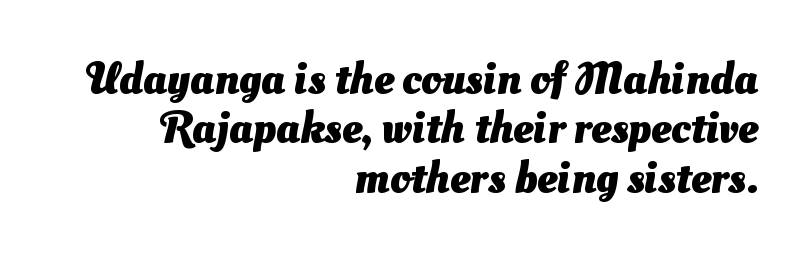
The image shows 45 px heavy sans-serif type; set right-aligned, tight line spacing (1.1x), normal letter spacing, not underlined; medium stroke contrast and a small x-height.
